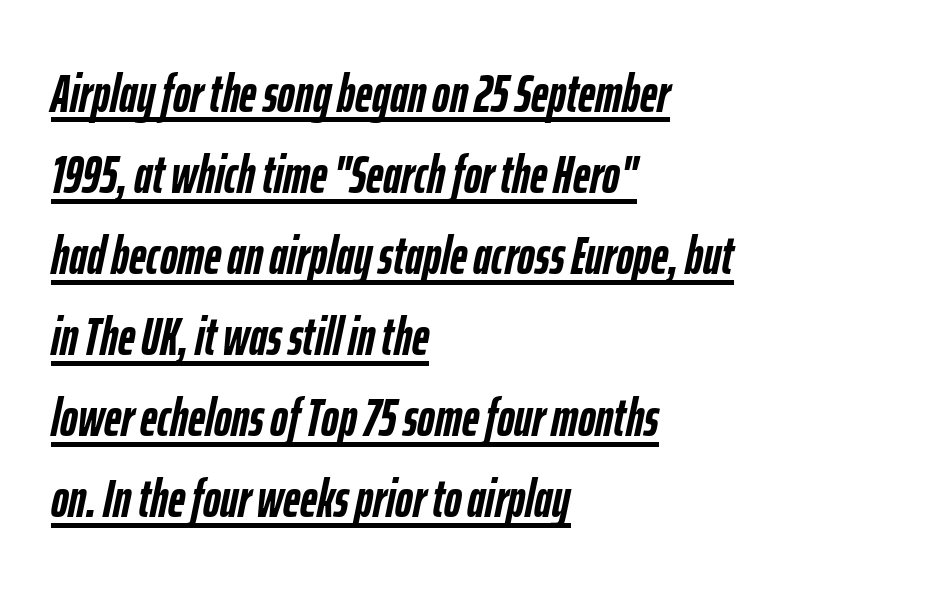
{"italic": "yes", "lean": "right", "slant_degrees": 12, "bold": "yes", "weight": "semibold", "width": "condensed", "stroke_contrast": "low", "x_height": "medium", "monospaced": "no", "underline": "yes", "align": "left", "line_spacing": "normal", "line_spacing_ratio": 1.53, "letter_spacing": "normal", "letter_spacing_em": 0.0, "glyph_px": 53}
